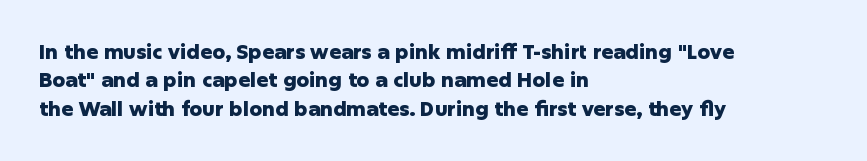
Has an underline been added? It has not. Here the glyphs are tracked normally, forming tight word shapes. Compared with typical paragraphs, the rows here are spaced about the same. The characters look thick and weighty, a clear bold.
